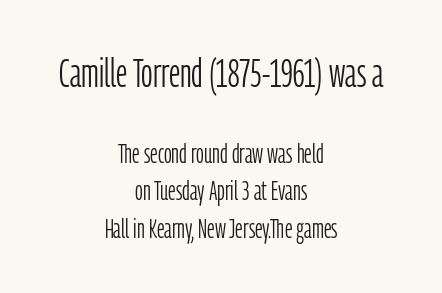
{"serif": "no", "italic": "no", "bold": "no", "weight": "light", "width": "condensed", "stroke_contrast": "low", "x_height": "medium", "monospaced": "no", "underline": "no", "align": "center", "line_spacing": "normal", "line_spacing_ratio": 1.39, "letter_spacing": "normal", "letter_spacing_em": 0.0, "larger_block": "first", "size_ratio": 1.48, "glyph_px": 40}
